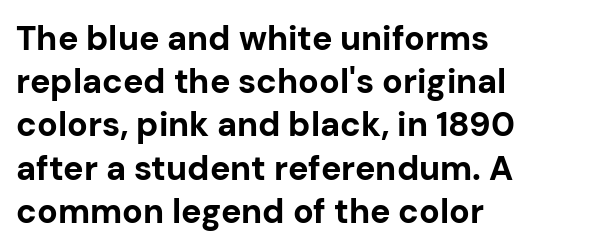
The image shows 34 px bold sans-serif type, upright; set left-aligned, normal line spacing (1.27x), normal letter spacing, not underlined; low stroke contrast and a medium x-height.
